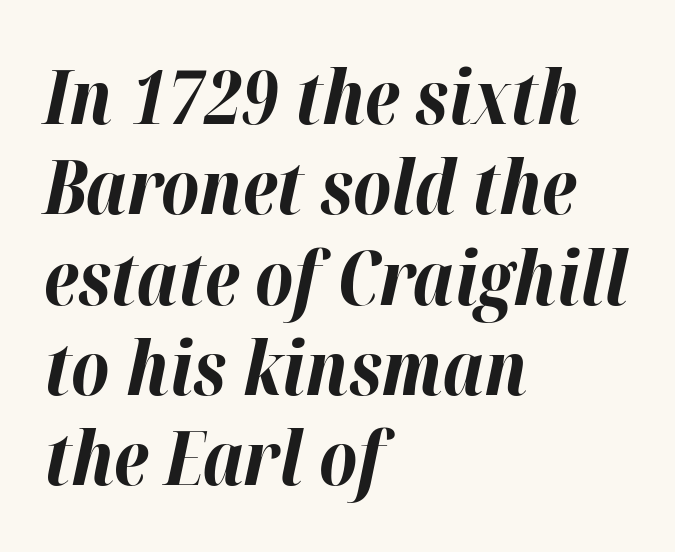
The image shows 74 px bold type, italic (leaning right); set left-aligned, line spacing 1.22x, normal letter spacing, not underlined; high stroke contrast and a medium x-height.
